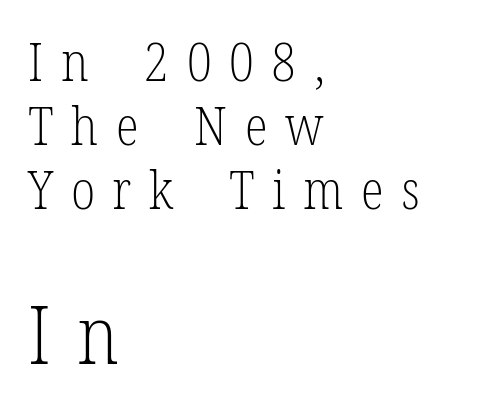
{"serif": "yes", "italic": "no", "bold": "no", "weight": "light", "width": "condensed", "stroke_contrast": "low", "x_height": "medium", "monospaced": "no", "underline": "no", "align": "left", "line_spacing_ratio": 1.21, "letter_spacing": "wide", "letter_spacing_em": 0.33, "larger_block": "second", "size_ratio": 1.51, "glyph_px": 80}
